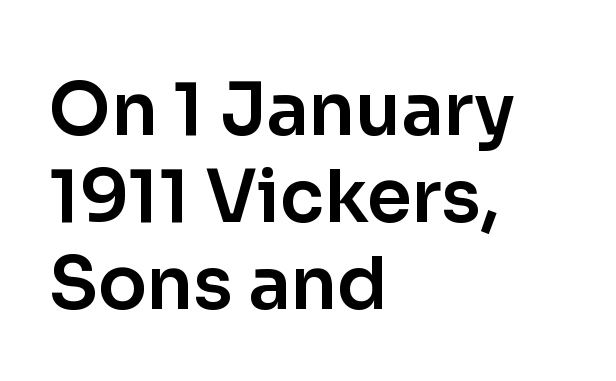
{"serif": "no", "italic": "no", "width": "normal", "stroke_contrast": "low", "x_height": "medium", "monospaced": "no", "underline": "no", "align": "left", "line_spacing_ratio": 1.21, "letter_spacing": "normal", "letter_spacing_em": 0.0, "glyph_px": 72}
